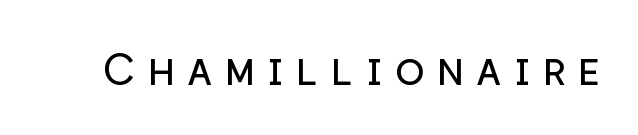
The passage shown is typed in a proportional face where columns would drift. The letters are spread apart with noticeably loose tracking. In terms of posture, this sample is upright. Counters stay open thanks to moderate or lighter strokes. The area under the type is left untouched. The type family on display is of the sans-serif kind.
